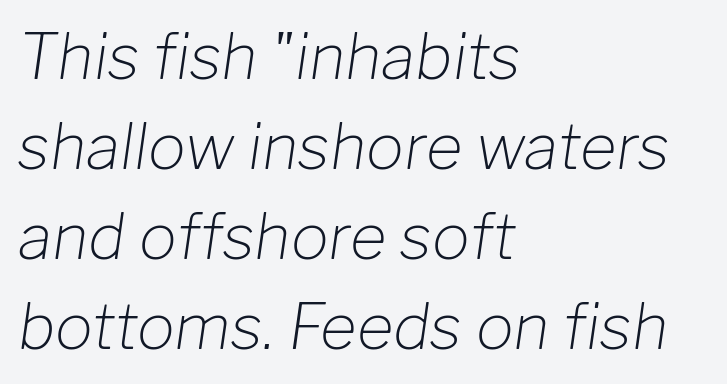
{"italic": "yes", "lean": "right", "slant_degrees": 8, "bold": "no", "weight": "light", "width": "normal", "stroke_contrast": "low", "x_height": "medium", "monospaced": "no", "underline": "no", "align": "left", "line_spacing": "normal", "line_spacing_ratio": 1.43, "letter_spacing": "normal", "letter_spacing_em": 0.0, "glyph_px": 63}
